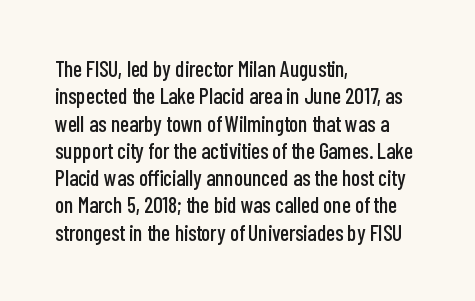
The lines are quadded left. Bare-footed words on every line. Notice how the stems are strictly vertical — no italics here. The gaps between neighbouring characters are ordinary and unremarkable.
